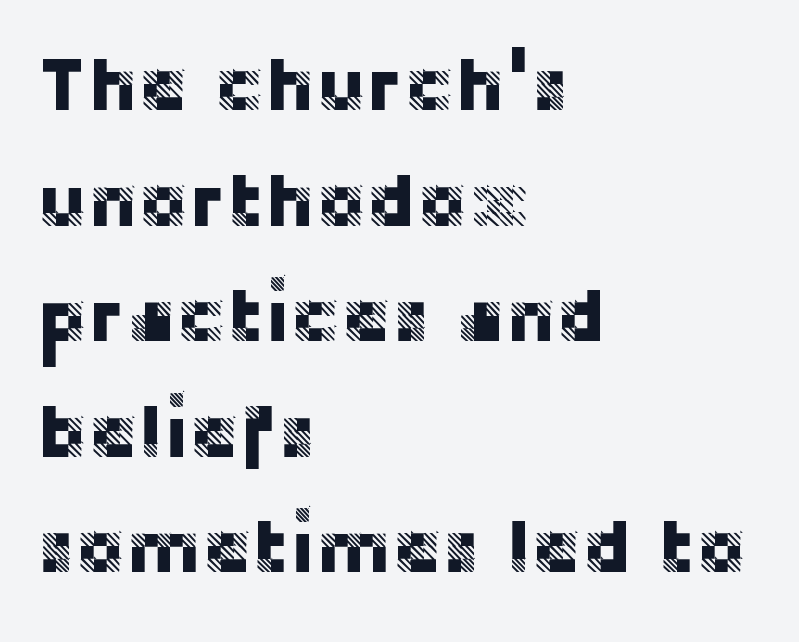
No word sits above an underline. A typesetter would call this proportional, since set widths differ per character. Rendered with straight, roman letterforms. Each word holds together tightly as a unit, with standard inter-letter gaps. Letterform terminals end flat and unadorned throughout the passage.
